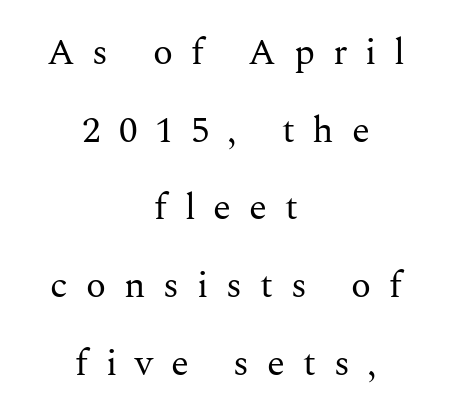
Spacing verdict: proportional, widths tailored to each character. The letters carry serifs — small finishing strokes at the ends of their stems. Students, observe: this is what heavily led, spacious text looks like. These lines are centered, leaving both edges ragged. Glance below the letters and you will spot only blank space. Look at the tracking — it's clearly loosened, letters drifting apart.
